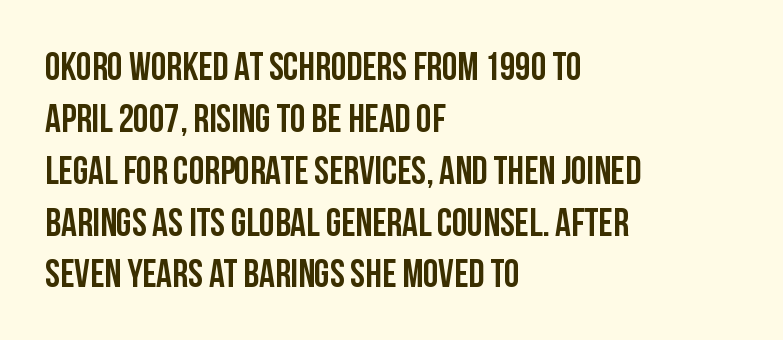
The image shows 39 px condensed sans-serif type, upright; set left-aligned, normal line spacing (1.33x), normal letter spacing, not underlined; low stroke contrast and a large x-height.
